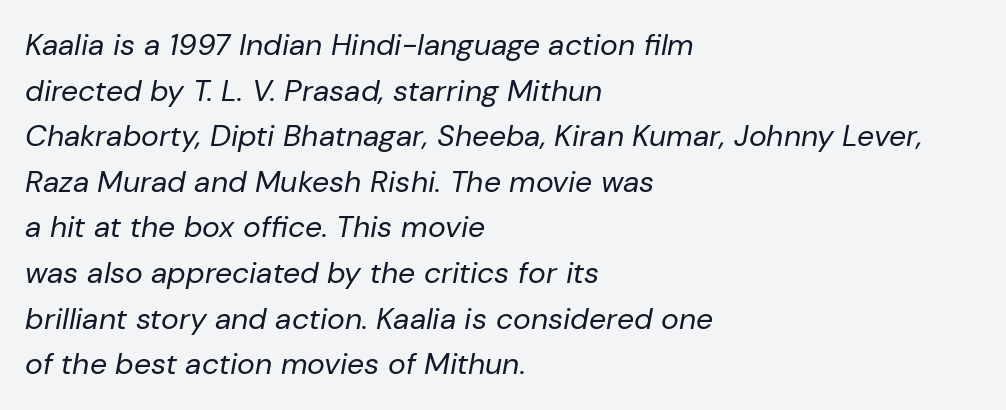
One-word summary of the alignment: left. The font is comparable to plain body text, perhaps lighter. Anything drawn beneath the words? Only blank space. Do the characters align in a grid? No, the font is proportional. Between one letter and the next there's only the usual sliver of space. Quick note: italic.
